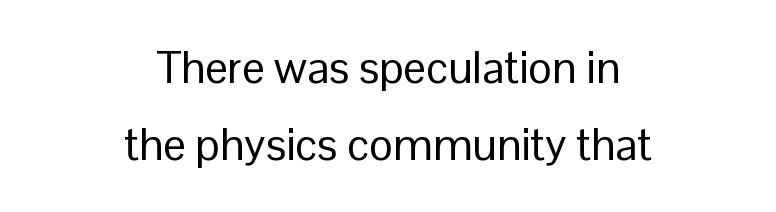
{"serif": "no", "italic": "no", "bold": "no", "weight": "regular", "width": "normal", "stroke_contrast": "low", "x_height": "medium", "monospaced": "no", "underline": "no", "align": "center", "line_spacing_ratio": 1.71, "letter_spacing": "normal", "letter_spacing_em": 0.0, "glyph_px": 45}
